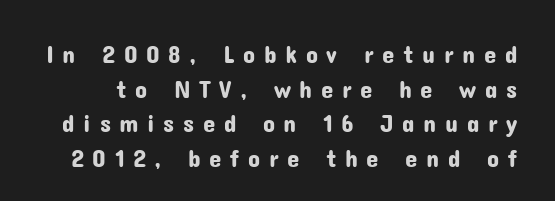
Q: Is the text italic (slanted)? A: No, it is upright.
Q: Is the text underlined? A: No.
Q: Is the spacing between letters normal or unusually wide? A: Unusually wide.
Q: Is the spacing between lines tight, normal or loose? A: Normal.
